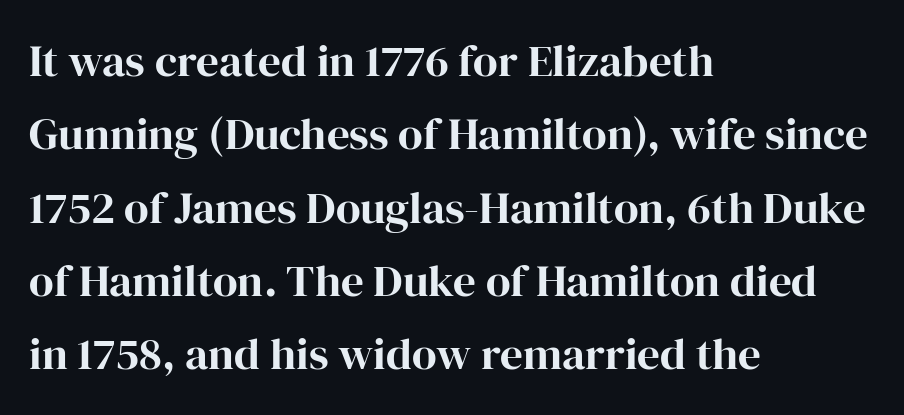
{"serif": "yes", "italic": "no", "bold": "yes", "weight": "bold", "width": "normal", "stroke_contrast": "high", "x_height": "medium", "monospaced": "no", "underline": "no", "align": "left", "line_spacing": "normal", "line_spacing_ratio": 1.63, "letter_spacing": "normal", "letter_spacing_em": 0.0, "glyph_px": 45}
